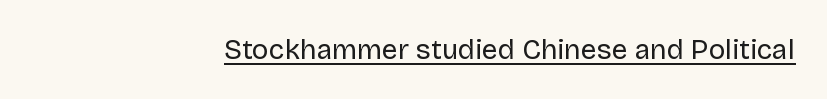
Q: Is the text bold? A: No.
Q: Is the text italic (slanted)? A: No, it is upright.
Q: Is the typeface a serif or a sans-serif typeface? A: Sans-serif.
Q: Is the text underlined? A: Yes.
Q: How is the paragraph aligned? A: Right-aligned.
Q: Is the spacing between letters normal or unusually wide? A: Normal.
Q: Width (condensed, normal, or wide)? A: Normal.
Q: Stroke contrast? A: Low.
Q: x-height? A: Large.
Q: Monospaced? A: No.
